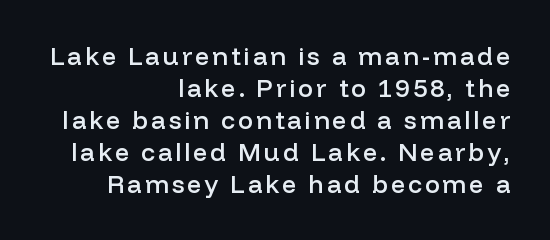
Q: Is the text bold? A: Semi-bold.
Q: Is the text italic (slanted)? A: No, it is upright.
Q: Is the text underlined? A: No.
Q: How is the paragraph aligned? A: Right-aligned.
Q: Is the spacing between lines tight, normal or loose? A: Normal.
